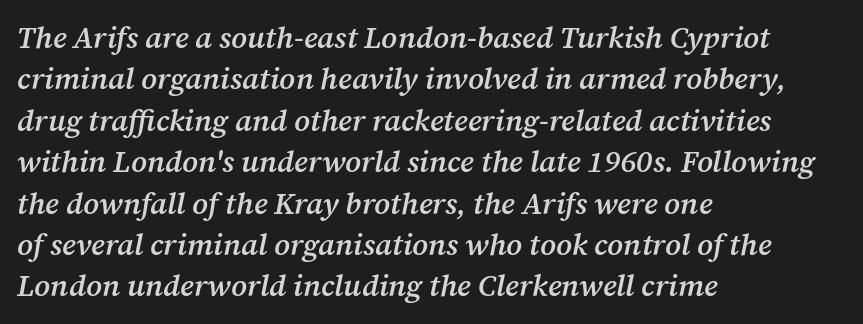
The image shows 30 px semibold serif type, italic (leaning right); set left-aligned, normal line spacing (1.38x), normal letter spacing, not underlined; medium stroke contrast and a medium x-height.
